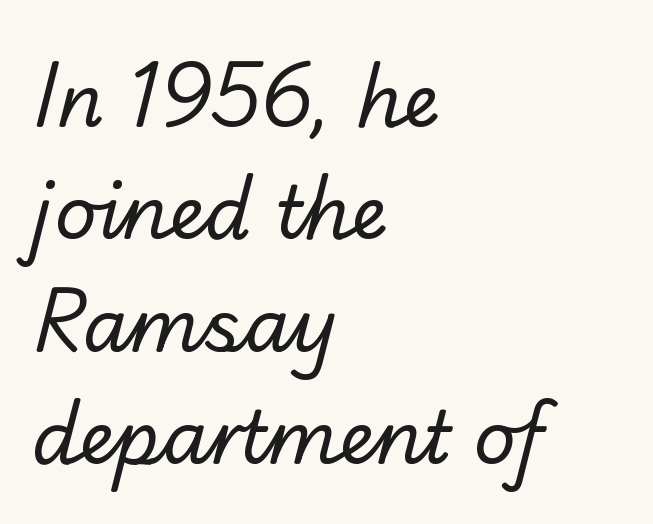
{"serif": "no", "bold": "no", "weight": "regular", "width": "normal", "stroke_contrast": "low", "x_height": "small", "monospaced": "no", "underline": "no", "align": "left", "line_spacing": "normal", "line_spacing_ratio": 1.54, "letter_spacing": "normal", "letter_spacing_em": 0.0, "glyph_px": 73}
